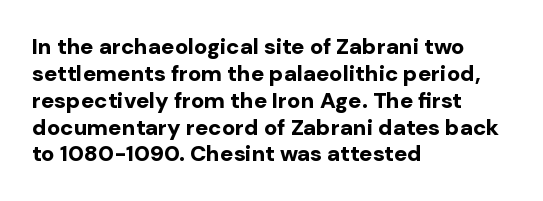
The image shows 22 px bold type, upright; set left-aligned, line spacing 1.22x, normal letter spacing, not underlined.
